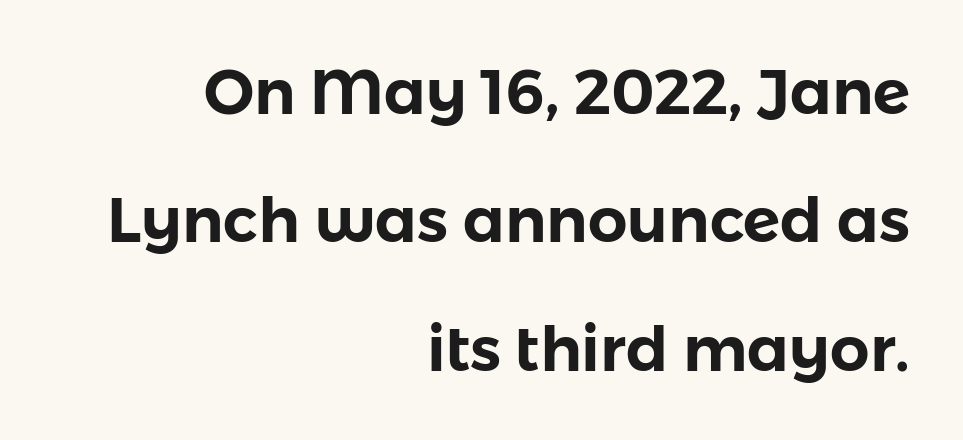
The image shows 62 px sans-serif type, upright; set right-aligned, loose line spacing (2.07x), normal letter spacing, not underlined; low stroke contrast and a medium x-height.
